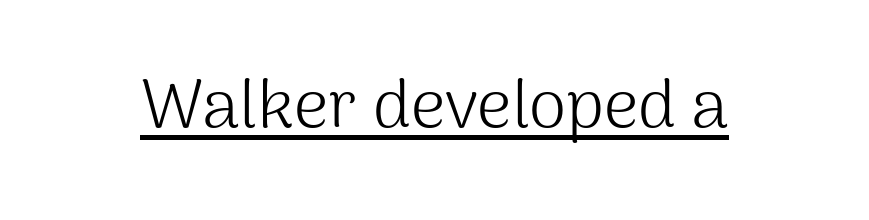
{"serif": "no", "italic": "no", "bold": "no", "weight": "light", "width": "normal", "stroke_contrast": "medium", "x_height": "medium", "monospaced": "no", "underline": "yes", "letter_spacing": "normal", "letter_spacing_em": 0.0, "glyph_px": 68}
